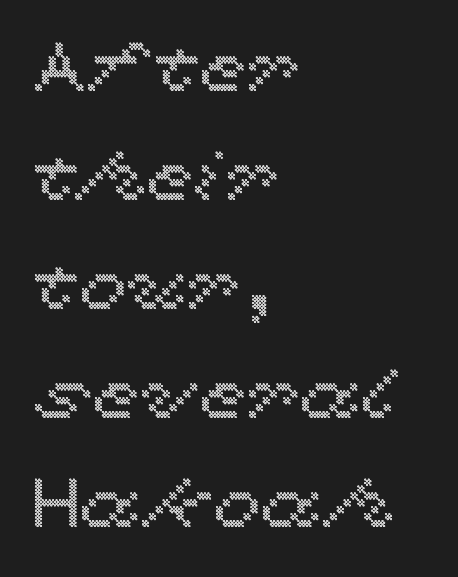
{"width": "wide", "x_height": "medium", "monospaced": "no", "underline": "no", "align": "left", "line_spacing": "normal", "line_spacing_ratio": 1.58, "letter_spacing": "normal", "letter_spacing_em": 0.0, "glyph_px": 69}
